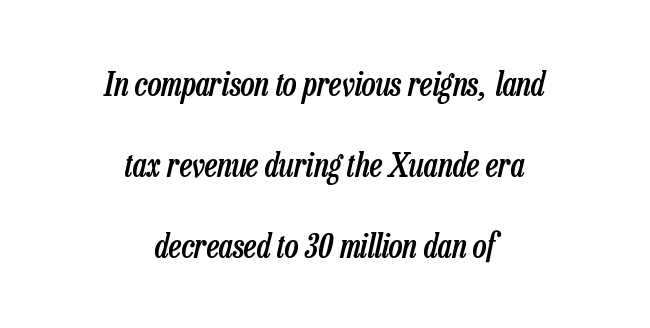
The image shows 33 px semibold, condensed type, italic (leaning right); set centered, loose line spacing (2.46x), normal letter spacing, not underlined; low stroke contrast and a medium x-height.
